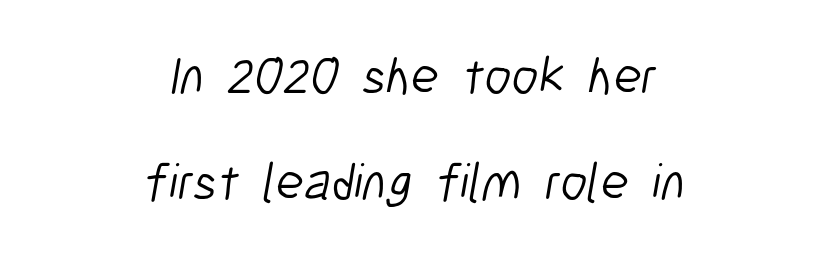
{"serif": "no", "bold": "no", "weight": "light", "width": "condensed", "stroke_contrast": "low", "x_height": "medium", "monospaced": "no", "underline": "no", "align": "center", "line_spacing": "loose", "line_spacing_ratio": 2.03, "letter_spacing": "normal", "letter_spacing_em": 0.0, "glyph_px": 52}
